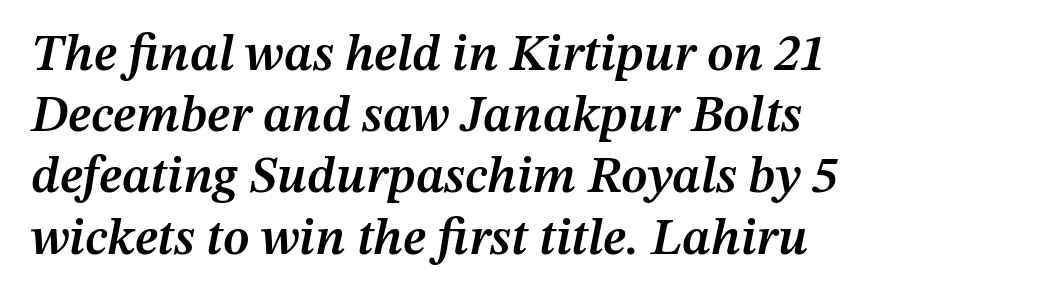
Tracking value appears to be zero — textbook default spacing. In CSS terms this would be text-align: left. The zone under the glyphs is completely vacant. These words are printed semibold, heavier than regular yet not bold. Think of a printed novel: that variable character pitch is what you see here.
